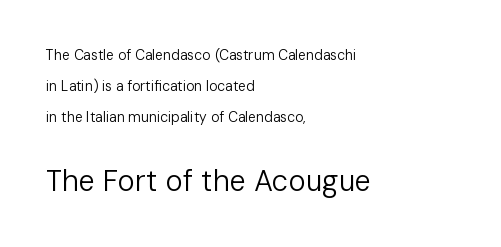
This sample uses an upright cut, with every glyph sitting square on the baseline. Heaviness? Minimal to ordinary, like unemphasized prose. Compared with typical body copy, the letter spacing here is the same. Rows of type keep a wide berth in the vertical direction. A typesetter would call this proportional, since set widths differ per character. The compositor pushed each line to the left boundary.
